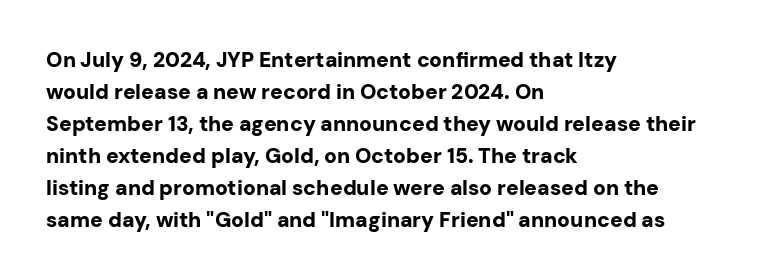
The image shows 21 px bold type, upright; set left-aligned, normal line spacing (1.52x), normal letter spacing, not underlined.
